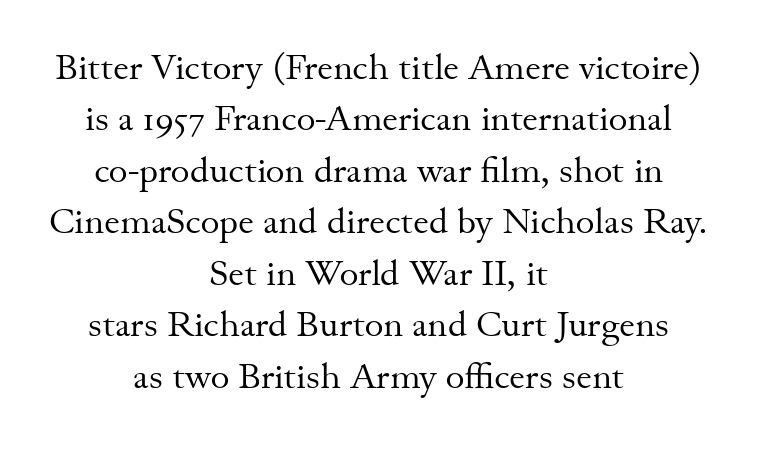
The image shows 36 px regular-weight serif type, upright; set centered, normal line spacing (1.43x), normal letter spacing, not underlined; medium stroke contrast and a small x-height.
